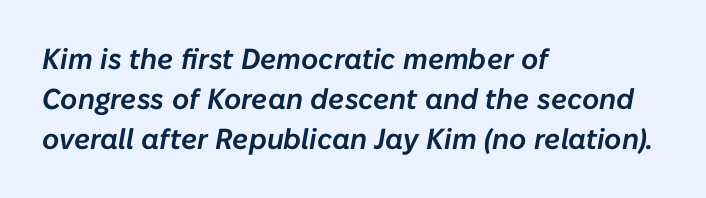
Q: Is the text italic (slanted)? A: Yes, it leans right by about 10 degrees.
Q: Is the text underlined? A: No.
Q: How is the paragraph aligned? A: Left-aligned.
Q: Is the spacing between letters normal or unusually wide? A: Normal.
Q: Is the spacing between lines tight, normal or loose? A: Normal.
Q: Width (condensed, normal, or wide)? A: Normal.
Q: Stroke contrast? A: Low.
Q: x-height? A: Medium.
Q: Monospaced? A: No.
